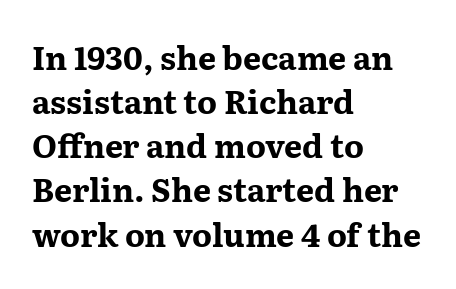
{"serif": "yes", "italic": "no", "bold": "yes", "weight": "bold", "width": "wide", "stroke_contrast": "medium", "x_height": "medium", "monospaced": "no", "underline": "no", "align": "left", "line_spacing": "normal", "line_spacing_ratio": 1.38, "letter_spacing": "normal", "letter_spacing_em": 0.0, "glyph_px": 32}
